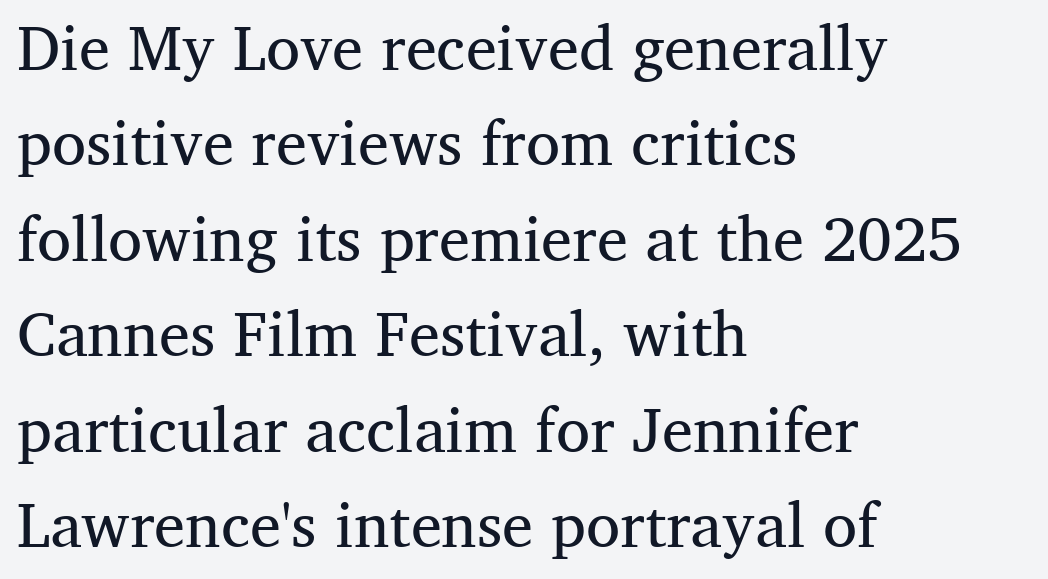
The image shows 62 px regular-weight serif type, upright; set left-aligned, normal line spacing (1.54x), normal letter spacing, not underlined; medium stroke contrast and a medium x-height.
